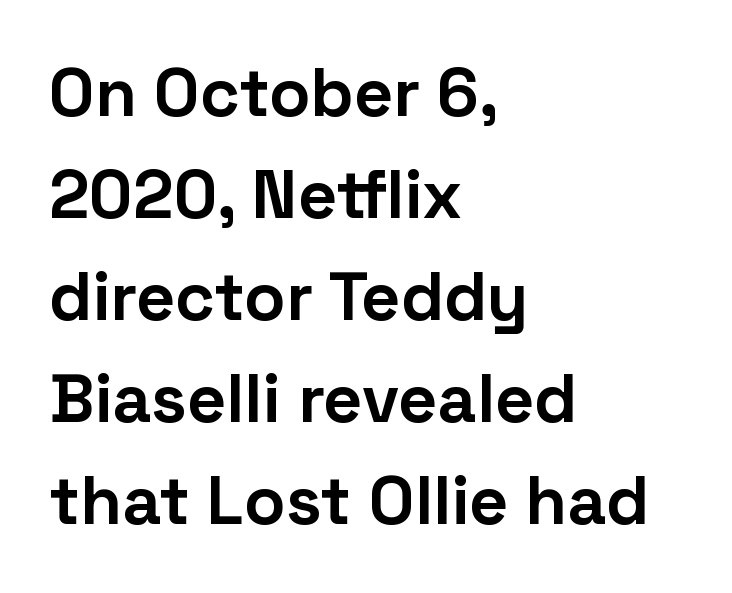
The image shows 68 px bold sans-serif type, upright; set left-aligned, normal line spacing (1.5x), normal letter spacing, not underlined; low stroke contrast and a medium x-height.
